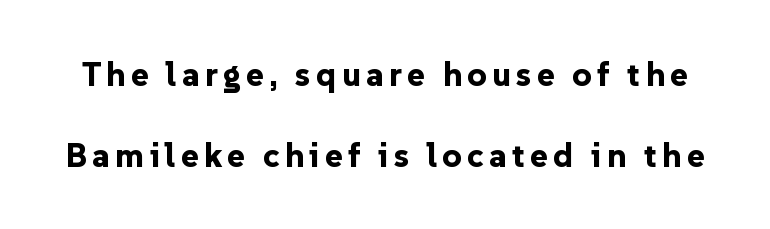
Q: Is the text bold? A: Yes.
Q: Is the text italic (slanted)? A: No, it is upright.
Q: Is the typeface a serif or a sans-serif typeface? A: Sans-serif.
Q: Is the text underlined? A: No.
Q: Is the spacing between lines tight, normal or loose? A: Loose.
Q: Width (condensed, normal, or wide)? A: Normal.
Q: Stroke contrast? A: Low.
Q: x-height? A: Medium.
Q: Monospaced? A: No.
